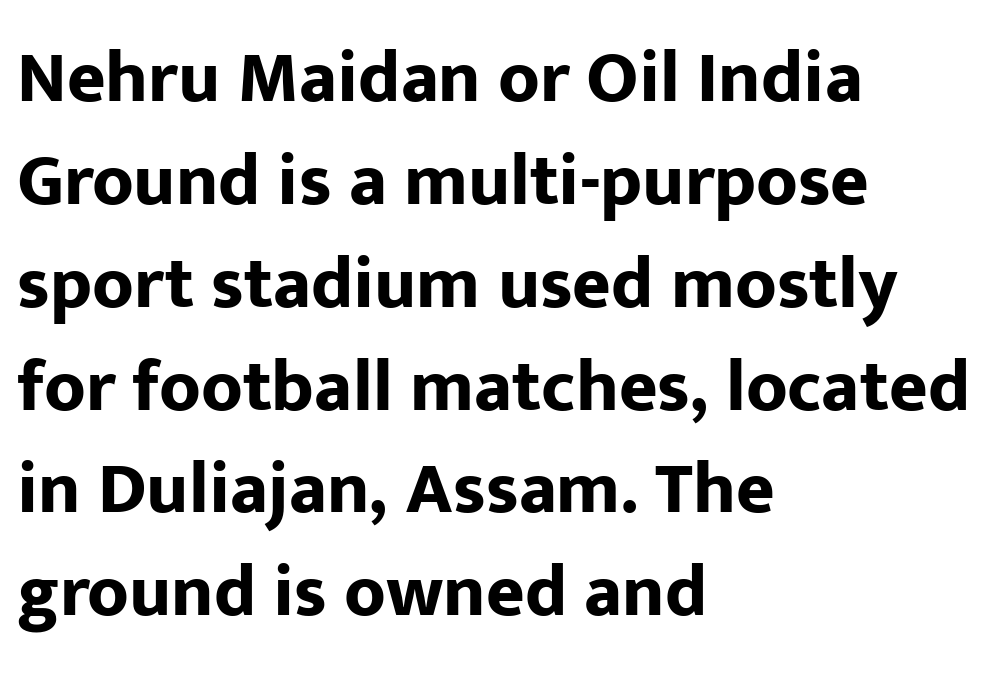
Q: Is the text bold? A: Yes.
Q: Is the text italic (slanted)? A: No, it is upright.
Q: Is the typeface a serif or a sans-serif typeface? A: Sans-serif.
Q: Is the text underlined? A: No.
Q: How is the paragraph aligned? A: Left-aligned.
Q: Is the spacing between letters normal or unusually wide? A: Normal.
Q: Is the spacing between lines tight, normal or loose? A: Normal.
Q: Width (condensed, normal, or wide)? A: Normal.
Q: Stroke contrast? A: Low.
Q: x-height? A: Medium.
Q: Monospaced? A: No.
